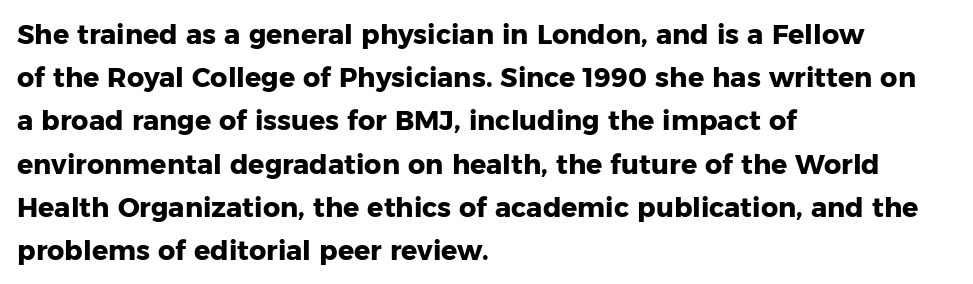
{"italic": "no", "bold": "yes", "underline": "no", "align": "left", "line_spacing": "normal", "line_spacing_ratio": 1.6, "letter_spacing": "normal", "letter_spacing_em": 0.0, "glyph_px": 27}
